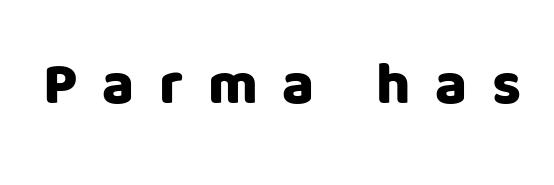
The image shows 59 px sans-serif type, upright; set unusually wide letter spacing (+0.42 em), not underlined; low stroke contrast and a large x-height.
